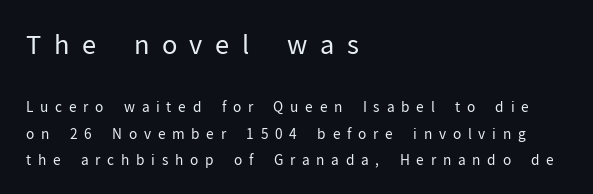
These lines were composed using upright roman letters. Larger block? The one above; the one below is distinctly smaller. Descenders are the only things crossing below the line. The type is letterspaced generously, with wide tracking. Summary of weight: not heavy and not bold.
